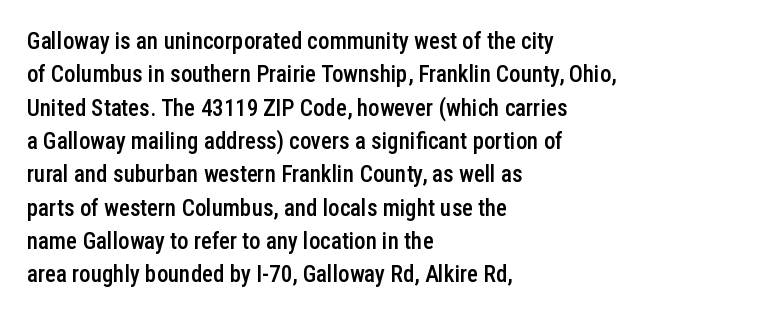
The line-height multiplier appears to be the usual default. The type is set solid horizontally, with unmodified tracking. This rendering uses left alignment, leaving the right contour irregular. Posture: vertical. Underlining? Definitely not there. The sample has been set in demibold, a notch under bold.
